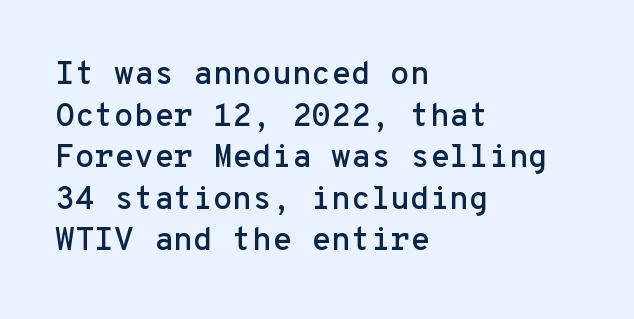
Nobody drew a line under any word here. No extra tracking has been applied to these lines. Unlike a traditional serif, this face leaves its strokes unadorned. Is this a fixed-width face? Yes — each glyph sits in an identical cell.
